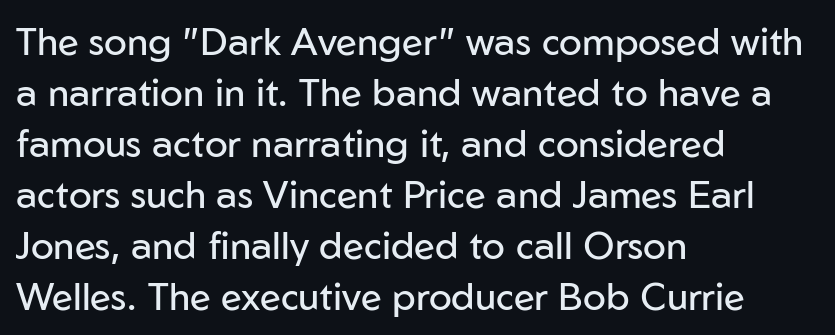
The image shows 38 px regular-weight sans-serif type, upright; set left-aligned, normal line spacing (1.34x), normal letter spacing, not underlined; low stroke contrast and a medium x-height.
